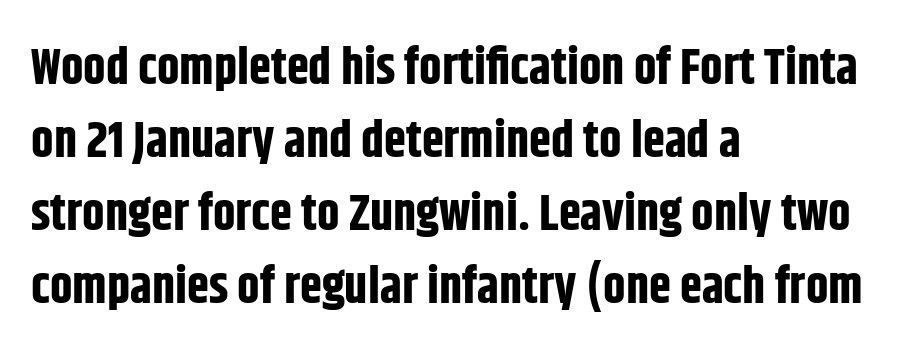
The image shows 50 px bold, condensed sans-serif type, upright; set left-aligned, normal line spacing (1.46x), normal letter spacing, not underlined; low stroke contrast and a large x-height.
